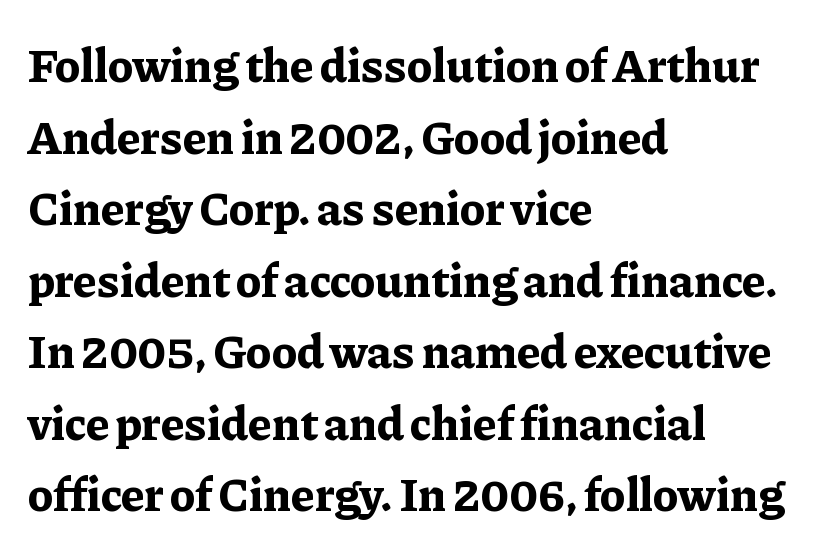
{"serif": "yes", "italic": "no", "bold": "yes", "weight": "bold", "width": "normal", "stroke_contrast": "low", "x_height": "medium", "monospaced": "no", "underline": "no", "align": "left", "line_spacing": "normal", "line_spacing_ratio": 1.49, "letter_spacing": "normal", "letter_spacing_em": 0.0, "glyph_px": 48}
